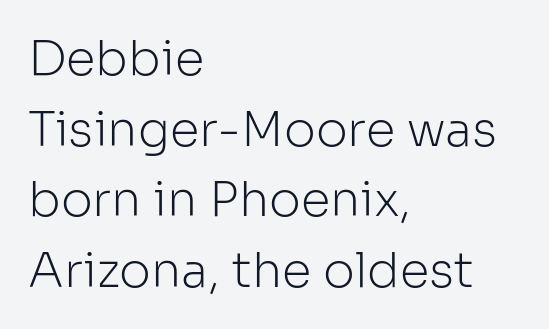
The block of text has a typical density, with ordinary space between rows. The strokes are not fattened; the text isn't bold. Each word holds together tightly as a unit, with standard inter-letter gaps. Spacing verdict: proportional, widths tailored to each character. A bare baseline throughout the passage. No italicization has been applied; the sample stays upright.
